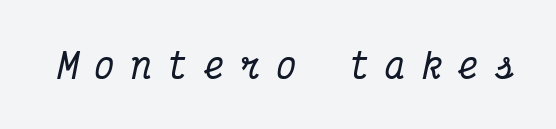
{"serif": "yes", "italic": "yes", "lean": "right", "slant_degrees": 12, "width": "condensed", "stroke_contrast": "medium", "x_height": "medium", "monospaced": "yes", "underline": "no", "letter_spacing": "wide", "letter_spacing_em": 0.47, "glyph_px": 34}
